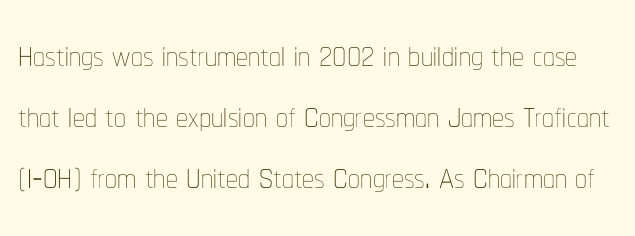
{"italic": "no", "bold": "no", "weight": "thin", "width": "condensed", "stroke_contrast": "low", "x_height": "medium", "monospaced": "no", "underline": "no", "line_spacing": "normal", "line_spacing_ratio": 1.3, "letter_spacing": "normal", "letter_spacing_em": 0.0, "glyph_px": 47}
